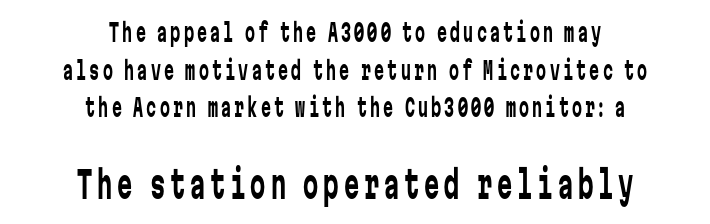
Q: Is the text bold? A: No.
Q: Is the text italic (slanted)? A: No, it is upright.
Q: Is the typeface a serif or a sans-serif typeface? A: Sans-serif.
Q: Is the text underlined? A: No.
Q: How is the paragraph aligned? A: Centered.
Q: Is the spacing between lines tight, normal or loose? A: Normal.
Q: Which block of text is set in a larger size, the first (top) or the second (bottom)? A: The second (bottom) one.
Q: Width (condensed, normal, or wide)? A: Condensed.
Q: Stroke contrast? A: Low.
Q: x-height? A: Medium.
Q: Monospaced? A: Yes.
